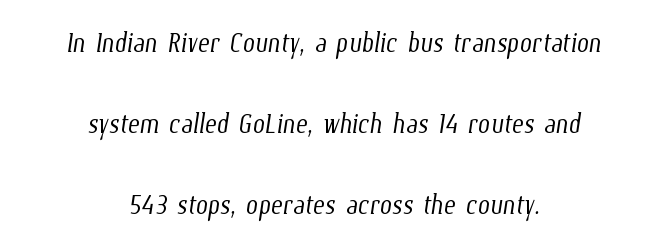
{"bold": "no", "weight": "light", "width": "condensed", "stroke_contrast": "low", "x_height": "medium", "monospaced": "no", "underline": "no", "align": "center", "line_spacing": "loose", "line_spacing_ratio": 2.31, "letter_spacing": "normal", "letter_spacing_em": 0.0, "glyph_px": 35}
